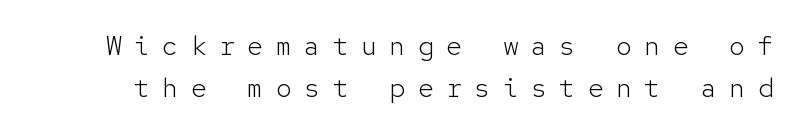
{"italic": "no", "bold": "no", "underline": "no", "line_spacing": "normal", "line_spacing_ratio": 1.56, "letter_spacing": "wide", "letter_spacing_em": 0.45, "glyph_px": 27}
